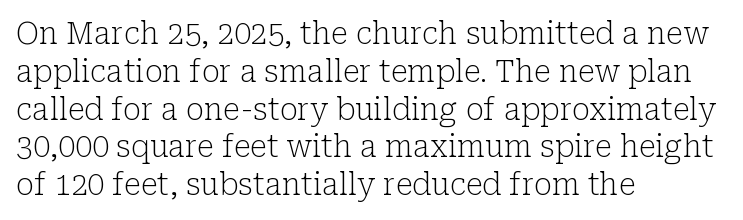
{"serif": "yes", "italic": "no", "bold": "no", "weight": "light", "width": "normal", "stroke_contrast": "low", "x_height": "medium", "monospaced": "no", "underline": "no", "align": "left", "line_spacing": "normal", "line_spacing_ratio": 1.26, "letter_spacing": "normal", "letter_spacing_em": 0.0, "glyph_px": 30}
